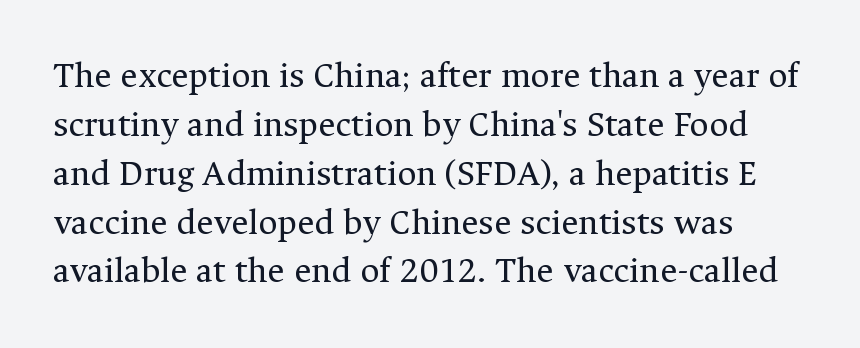
Q: Is the text bold? A: No.
Q: Is the text italic (slanted)? A: No, it is upright.
Q: Is the typeface a serif or a sans-serif typeface? A: Serif.
Q: Is the text underlined? A: No.
Q: Is the spacing between letters normal or unusually wide? A: Normal.
Q: Is the spacing between lines tight, normal or loose? A: Normal.
Q: Width (condensed, normal, or wide)? A: Normal.
Q: Stroke contrast? A: Medium.
Q: x-height? A: Medium.
Q: Monospaced? A: No.
